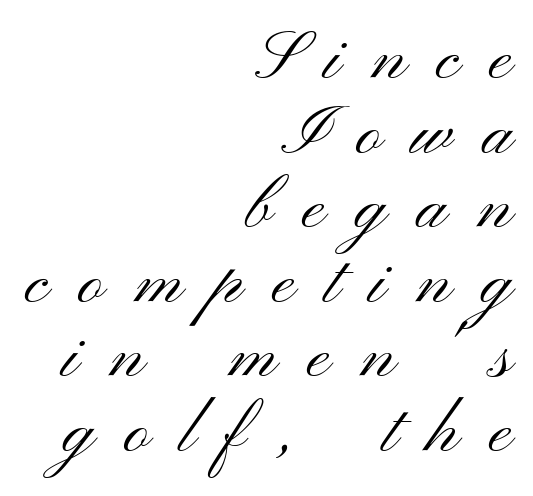
Q: Is the text bold? A: No.
Q: Is the text italic (slanted)? A: Yes.
Q: Is the typeface a serif or a sans-serif typeface? A: Sans-serif.
Q: Is the text underlined? A: No.
Q: How is the paragraph aligned? A: Right-aligned.
Q: Is the spacing between letters normal or unusually wide? A: Unusually wide.
Q: Is the spacing between lines tight, normal or loose? A: Tight.
Q: Width (condensed, normal, or wide)? A: Wide.
Q: Stroke contrast? A: Medium.
Q: x-height? A: Small.
Q: Monospaced? A: No.
